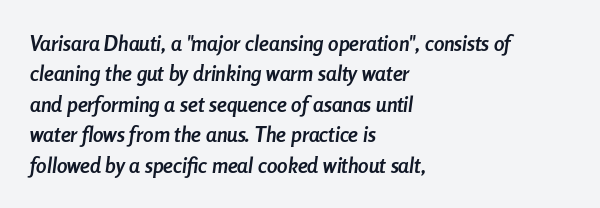
This sample keeps an unexceptional amount of space between lines. Caption: standard tracking, unaltered. Would a proofreader flag this as italicized? Yes. A student would call this left alignment; a typographer would say flush left, rag right.
